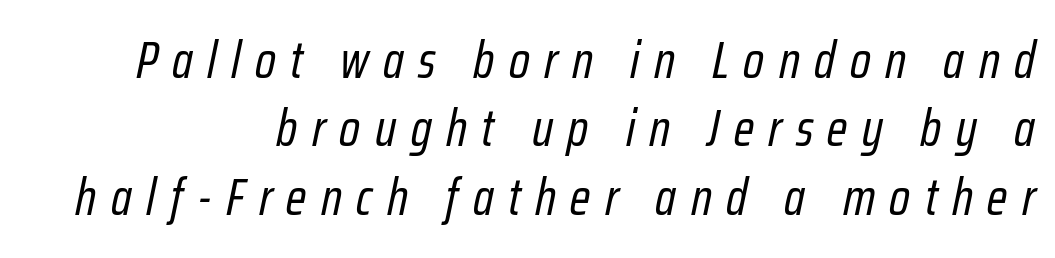
The image shows 51 px regular-weight, condensed type, italic (leaning right); set right-aligned, normal line spacing (1.34x), unusually wide letter spacing (+0.28 em), not underlined; low stroke contrast and a medium x-height.
